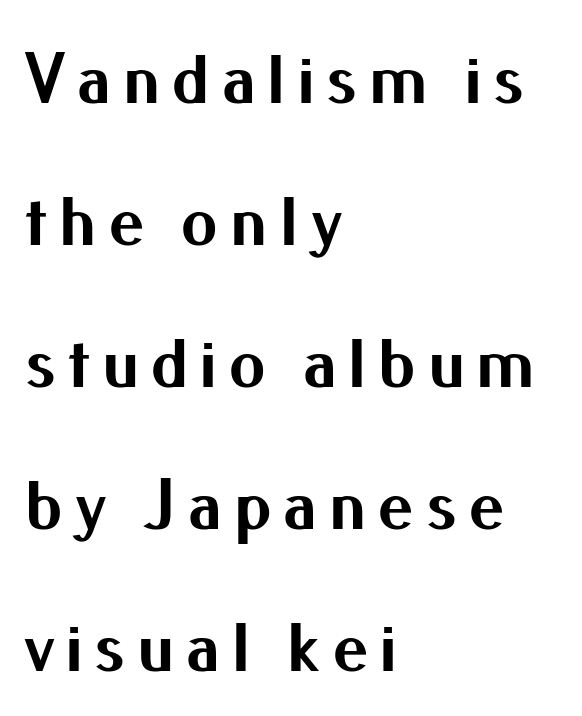
{"serif": "no", "italic": "no", "bold": "yes", "weight": "bold", "width": "normal", "stroke_contrast": "medium", "x_height": "small", "monospaced": "no", "underline": "no", "align": "left", "line_spacing": "loose", "line_spacing_ratio": 1.92, "glyph_px": 74}
